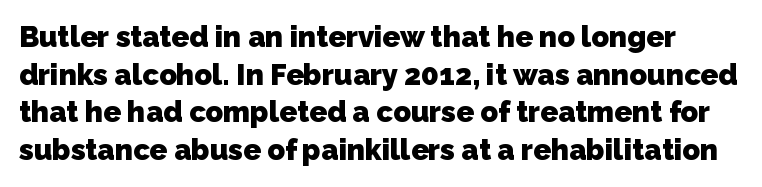
Q: Is the text bold? A: Yes.
Q: Is the typeface a serif or a sans-serif typeface? A: Sans-serif.
Q: Is the text underlined? A: No.
Q: Is the spacing between letters normal or unusually wide? A: Normal.
Q: Is the spacing between lines tight, normal or loose? A: Normal.
Q: Width (condensed, normal, or wide)? A: Normal.
Q: Stroke contrast? A: Low.
Q: x-height? A: Medium.
Q: Monospaced? A: No.
